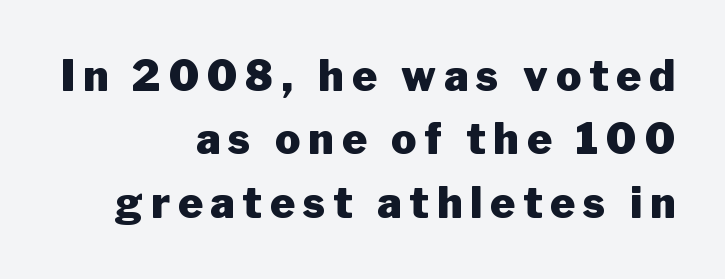
Is this a fixed-width face? No — the glyphs have proportional, varying widths. Rows of type keep a routine distance in the vertical direction. Decoration check: the copy has no underline. Font category for this specimen: sans-serif. Strong, thick strokes mark this as bold type.
